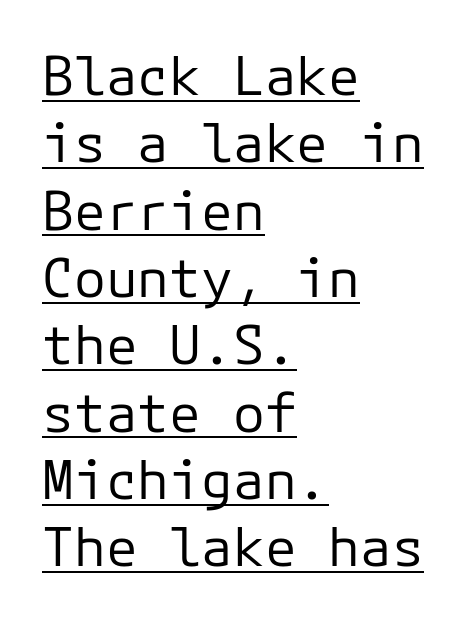
These lines stack with their left ends in a neat column. Looks like terminal output: every glyph gets an equal slot. Vertically, the passage feels balanced, rows spaced as you'd expect. Vertical stems look standard width or narrower in stroke.
